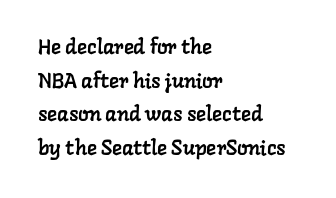
The image shows 21 px text type; set left-aligned, normal line spacing (1.6x), normal letter spacing, not underlined.
